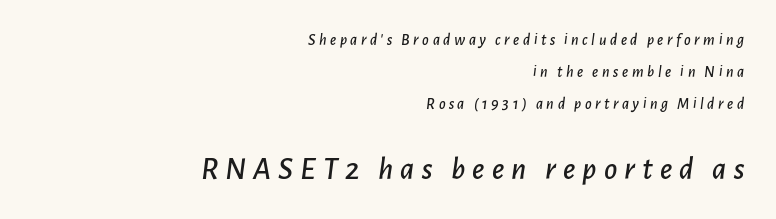
Q: Is the text italic (slanted)? A: Yes, it leans right by about 7 degrees.
Q: Is the text underlined? A: No.
Q: How is the paragraph aligned? A: Right-aligned.
Q: Is the spacing between letters normal or unusually wide? A: Unusually wide.
Q: Is the spacing between lines tight, normal or loose? A: Loose.
Q: Which block of text is set in a larger size, the first (top) or the second (bottom)? A: The second (bottom) one.
Q: Width (condensed, normal, or wide)? A: Normal.
Q: Stroke contrast? A: Low.
Q: x-height? A: Medium.
Q: Monospaced? A: No.
